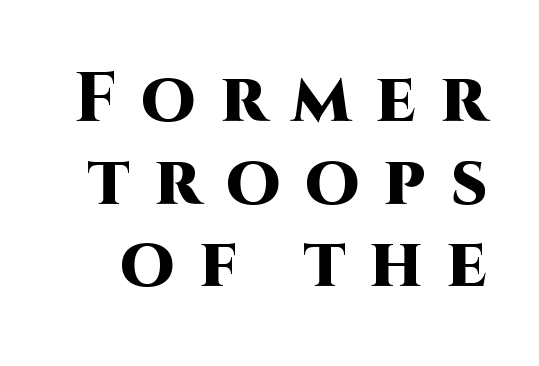
{"serif": "no", "italic": "no", "bold": "yes", "weight": "heavy", "width": "normal", "stroke_contrast": "high", "x_height": "large", "monospaced": "no", "underline": "no", "line_spacing_ratio": 1.18, "letter_spacing": "wide", "letter_spacing_em": 0.35, "glyph_px": 70}
